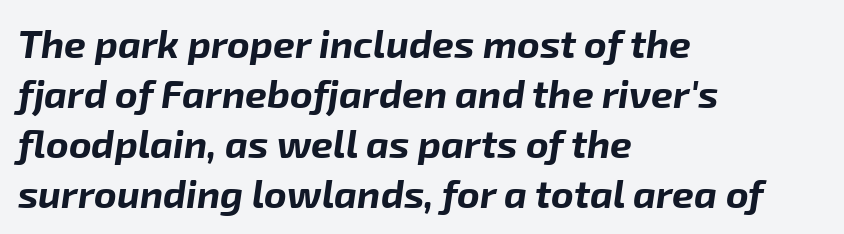
Q: Is the text bold? A: Yes.
Q: Is the text italic (slanted)? A: Yes, it leans right by about 8 degrees.
Q: Is the text underlined? A: No.
Q: How is the paragraph aligned? A: Left-aligned.
Q: Is the spacing between letters normal or unusually wide? A: Normal.
Q: Is the spacing between lines tight, normal or loose? A: Normal.
Q: Width (condensed, normal, or wide)? A: Normal.
Q: Stroke contrast? A: Low.
Q: x-height? A: Medium.
Q: Monospaced? A: No.
